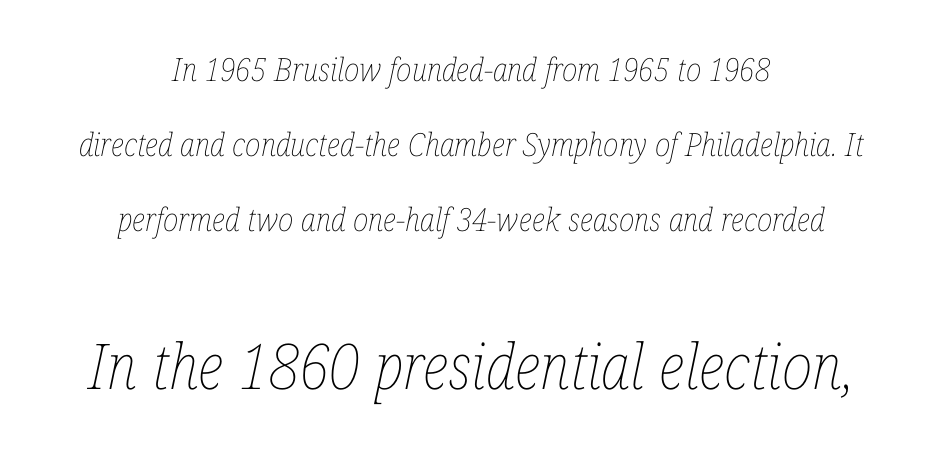
Style check: oblique. The lines in this sample share a center point and differ in where they start and stop. Is this a fixed-width face? No — the glyphs have proportional, varying widths. The area under the type is left untouched. The passage shown has conventional tracking throughout. The leading is generous, giving the passage an open texture.
